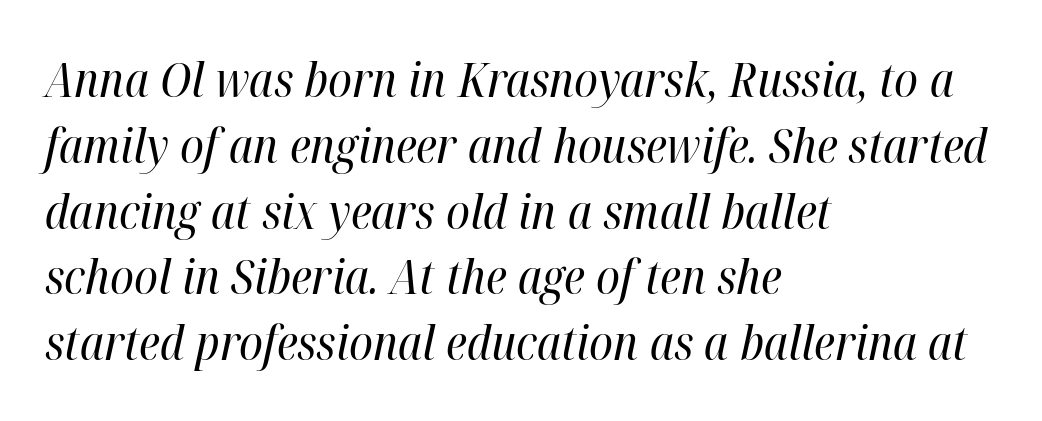
Q: Is the text bold? A: No.
Q: Is the text italic (slanted)? A: Yes, it leans right by about 12 degrees.
Q: Is the text underlined? A: No.
Q: How is the paragraph aligned? A: Left-aligned.
Q: Is the spacing between letters normal or unusually wide? A: Normal.
Q: Is the spacing between lines tight, normal or loose? A: Normal.
Q: Width (condensed, normal, or wide)? A: Condensed.
Q: Stroke contrast? A: High.
Q: x-height? A: Medium.
Q: Monospaced? A: No.
